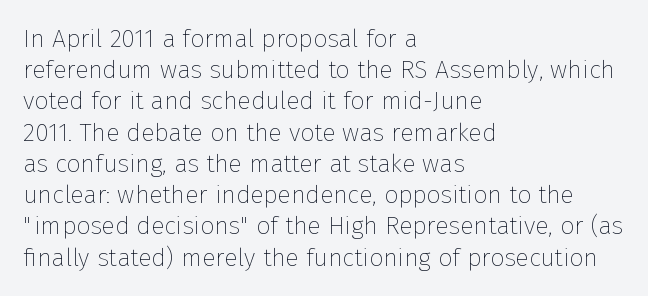
The image shows 25 px text type, upright; set left-aligned, normal line spacing (1.25x), normal letter spacing, not underlined.
